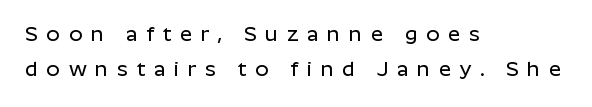
The image shows 21 px text type, upright; set left-aligned, normal line spacing (1.65x), unusually wide letter spacing (+0.42 em), not underlined.
